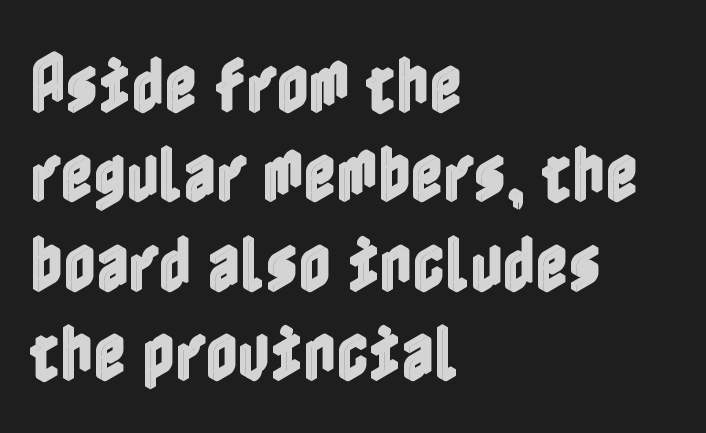
A typesetter would mark this as roman, not italic. Baseline-to-baseline distance is the conventional proportion of letter height. The ragged edge is on the right, which tells us the setting is flush left. Only glyphs here, with clear space below each row. How are the letters spaced? Ordinarily, with no added tracking.
